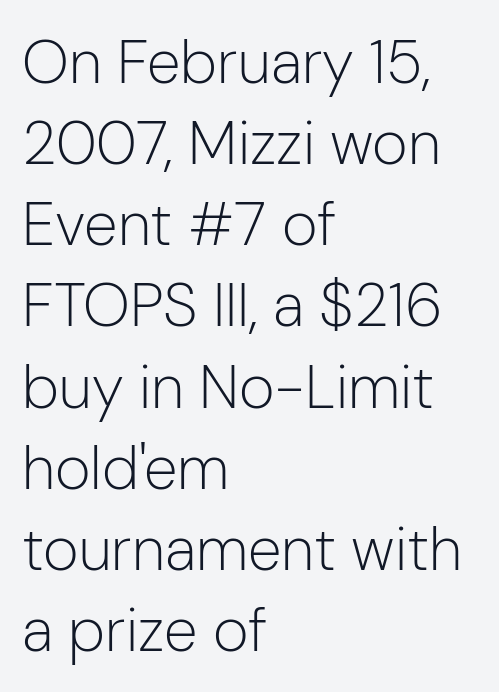
Words float on clear page, feet unadorned. Baseline-to-baseline distance is the conventional proportion of letter height. Is this a fixed-width face? No — the glyphs have proportional, varying widths. Posture: straight, roman, zero tilt.
